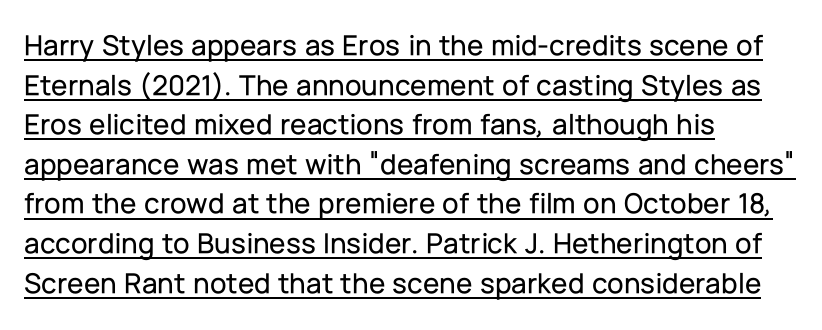
Q: Is the text italic (slanted)? A: No, it is upright.
Q: Is the typeface a serif or a sans-serif typeface? A: Sans-serif.
Q: Is the text underlined? A: Yes.
Q: How is the paragraph aligned? A: Left-aligned.
Q: Is the spacing between letters normal or unusually wide? A: Normal.
Q: Is the spacing between lines tight, normal or loose? A: Normal.
Q: Width (condensed, normal, or wide)? A: Normal.
Q: Stroke contrast? A: Low.
Q: x-height? A: Medium.
Q: Monospaced? A: No.
